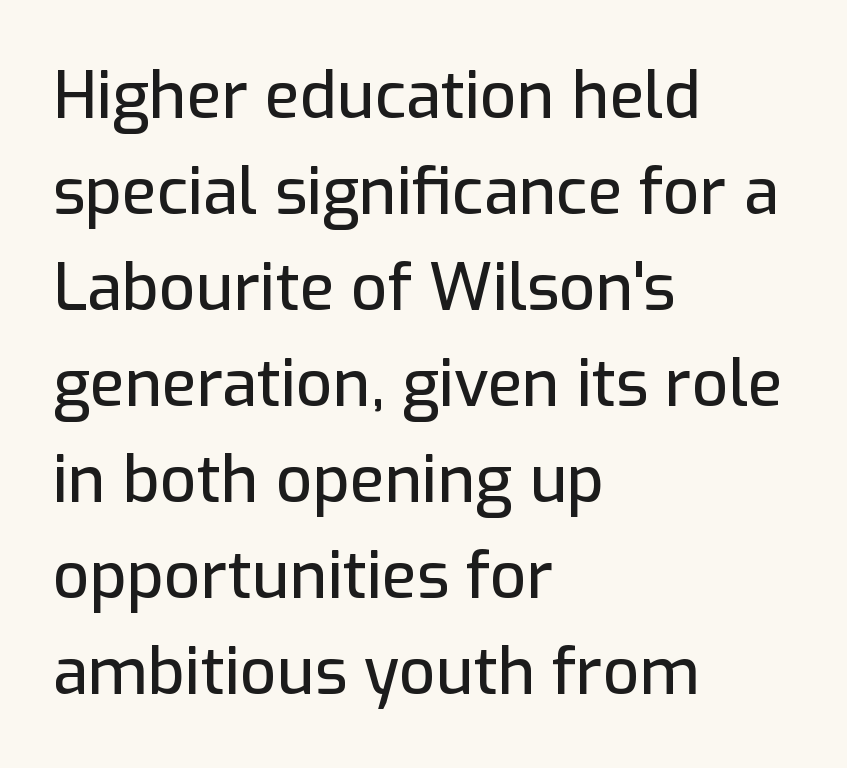
The passage shown is typed in a proportional face where columns would drift. In terms of posture, this sample is upright. Casual observation: everything's shoved over to the left. Successive baselines arrive at the customary interval. Spacing between characters is what you'd get straight out of the box.
